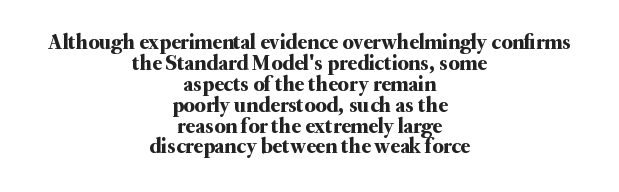
Tall strokes in this sample are plumb rather than angled. The words here are not underlined. Does the copy run flush right? No — it is centered line by line. Standard letterfit; no display-style spreading of the glyphs.
